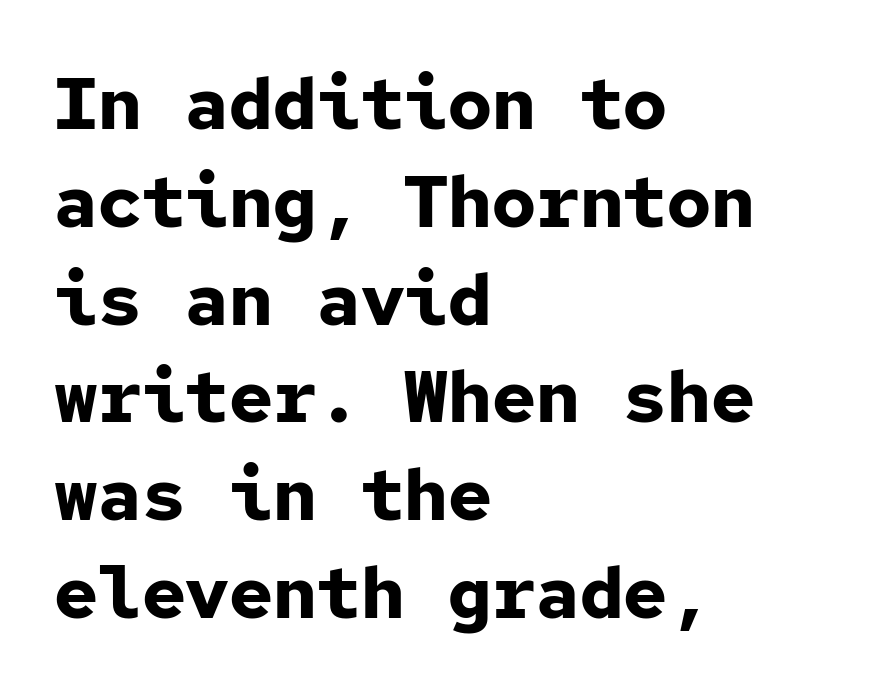
{"serif": "no", "italic": "no", "bold": "yes", "weight": "bold", "width": "normal", "stroke_contrast": "low", "x_height": "medium", "monospaced": "yes", "underline": "no", "align": "left", "line_spacing": "normal", "line_spacing_ratio": 1.34, "letter_spacing": "normal", "letter_spacing_em": 0.0, "glyph_px": 73}
